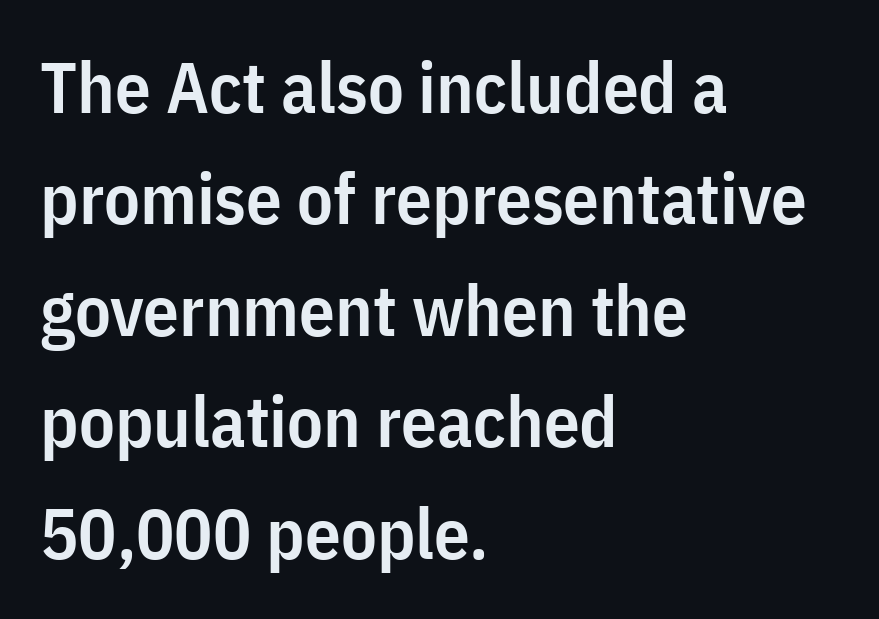
Q: Is the text bold? A: Semi-bold.
Q: Is the text italic (slanted)? A: No, it is upright.
Q: Is the typeface a serif or a sans-serif typeface? A: Sans-serif.
Q: Is the text underlined? A: No.
Q: How is the paragraph aligned? A: Left-aligned.
Q: Is the spacing between letters normal or unusually wide? A: Normal.
Q: Is the spacing between lines tight, normal or loose? A: Normal.
Q: Width (condensed, normal, or wide)? A: Condensed.
Q: Stroke contrast? A: Low.
Q: x-height? A: Medium.
Q: Monospaced? A: No.
